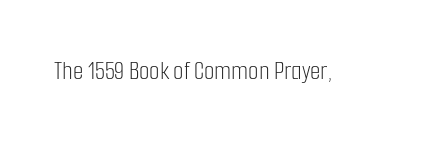
{"italic": "no", "bold": "no", "underline": "no", "letter_spacing": "normal", "letter_spacing_em": 0.0, "glyph_px": 27}
